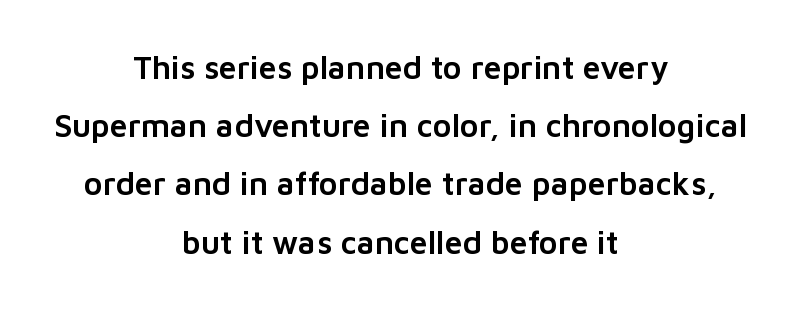
Honestly, the letter spacing is just normal — you wouldn't notice it. Rule under the text: the space is simply empty. Font category for this specimen: sans-serif. Each letter keeps its own natural width here, so spacing adapts to shape.
